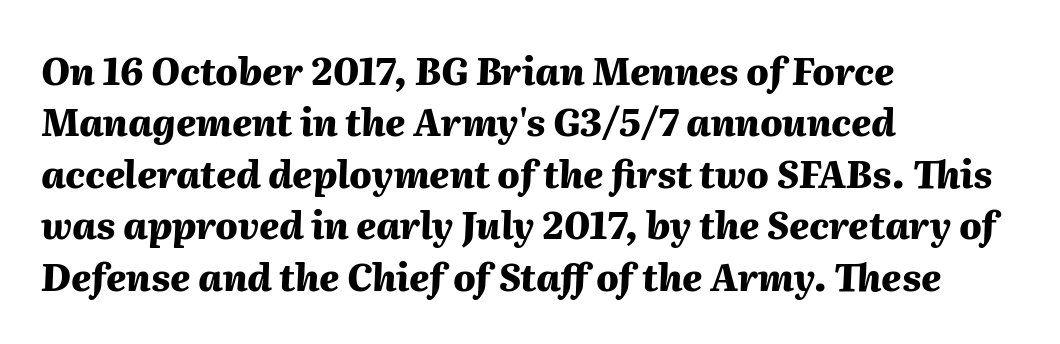
Q: Is the text bold? A: Yes.
Q: Is the text italic (slanted)? A: Yes, it leans right by about 2 degrees.
Q: Is the text underlined? A: No.
Q: How is the paragraph aligned? A: Left-aligned.
Q: Is the spacing between letters normal or unusually wide? A: Normal.
Q: Is the spacing between lines tight, normal or loose? A: Normal.
Q: Width (condensed, normal, or wide)? A: Normal.
Q: Stroke contrast? A: Medium.
Q: x-height? A: Medium.
Q: Monospaced? A: No.
